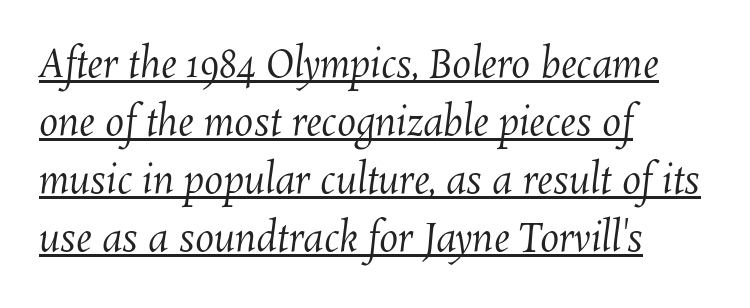
The rows are spaced the way most documents space them. Letter spacing: default. Heaviness? Minimal to ordinary, like unemphasized prose. Here the designer chose a conventional face with non-uniform glyph widths. A continuous stroke trails under the words, as in a hyperlink. All the whitespace from short lines collects on the right.
